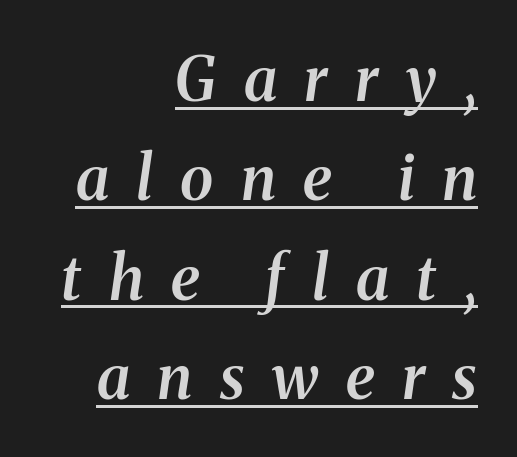
This rendering uses right alignment, leaving the left contour irregular. Yep, those are serifs on the letters. Character widths vary here, with narrow letters taking less room than wide ones. Does the leading feel generous? No, just average. The sample has been set in demibold, a notch under bold.
